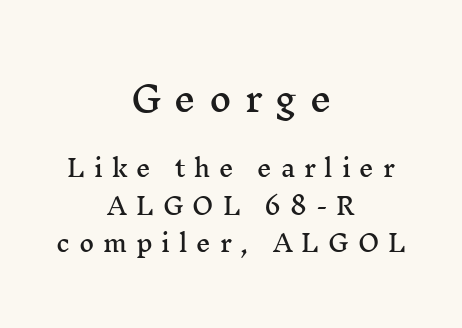
Q: Is the text italic (slanted)? A: No, it is upright.
Q: Is the typeface a serif or a sans-serif typeface? A: Serif.
Q: Is the text underlined? A: No.
Q: How is the paragraph aligned? A: Centered.
Q: Is the spacing between letters normal or unusually wide? A: Unusually wide.
Q: Is the spacing between lines tight, normal or loose? A: Normal.
Q: Which block of text is set in a larger size, the first (top) or the second (bottom)? A: The first (top) one.
Q: Width (condensed, normal, or wide)? A: Wide.
Q: Stroke contrast? A: Medium.
Q: x-height? A: Medium.
Q: Monospaced? A: No.
